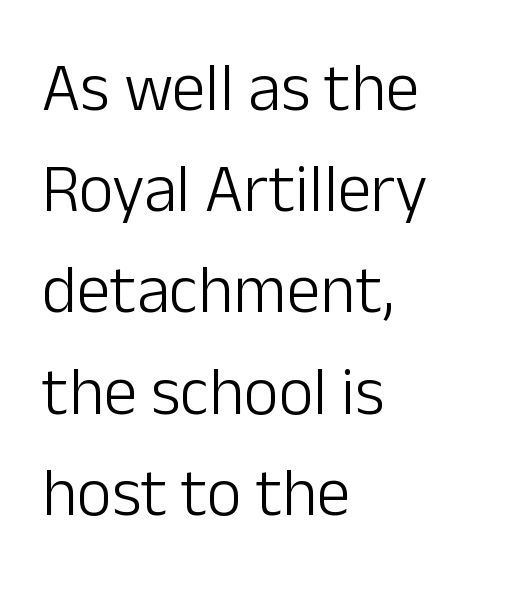
The image shows 67 px light sans-serif type, upright; set left-aligned, normal line spacing (1.51x), normal letter spacing, not underlined; low stroke contrast and a medium x-height.
